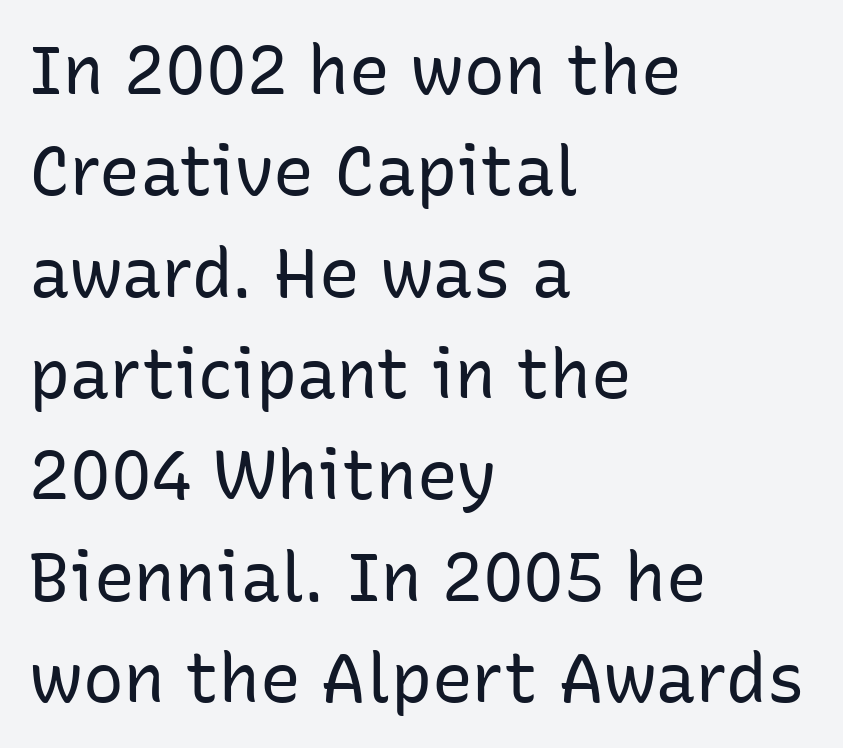
{"serif": "no", "italic": "no", "bold": "no", "weight": "regular", "width": "normal", "stroke_contrast": "low", "x_height": "medium", "monospaced": "no", "underline": "no", "align": "left", "line_spacing": "normal", "line_spacing_ratio": 1.49, "letter_spacing": "normal", "letter_spacing_em": 0.0, "glyph_px": 68}
